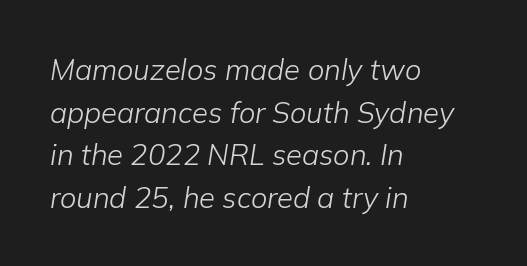
{"italic": "yes", "lean": "right", "slant_degrees": 9, "bold": "no", "weight": "light", "width": "normal", "stroke_contrast": "low", "x_height": "medium", "monospaced": "no", "underline": "no", "align": "left", "line_spacing": "normal", "line_spacing_ratio": 1.47, "letter_spacing": "normal", "letter_spacing_em": 0.0, "glyph_px": 29}
